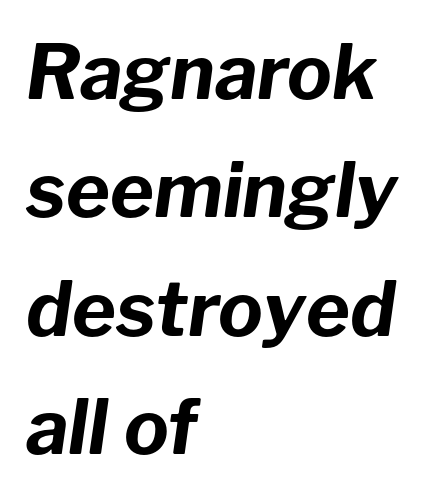
Typesetter's note: full bold, strokes at maximum text heaviness. Proportional: the letters do not fall into vertical columns. The axis of the letterforms is tilted away from vertical. What stands out about the letter spacing? Nothing — it is the standard amount.
